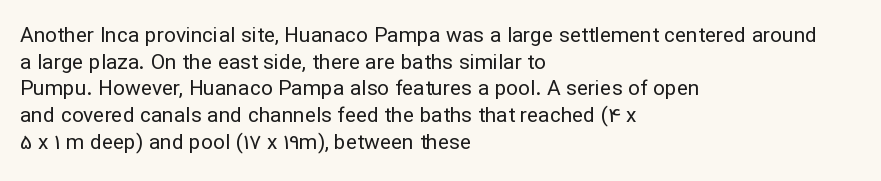
Q: Is the text bold? A: No.
Q: Is the text italic (slanted)? A: No, it is upright.
Q: Is the text underlined? A: No.
Q: How is the paragraph aligned? A: Left-aligned.
Q: Is the spacing between letters normal or unusually wide? A: Normal.
Q: Is the spacing between lines tight, normal or loose? A: Normal.
